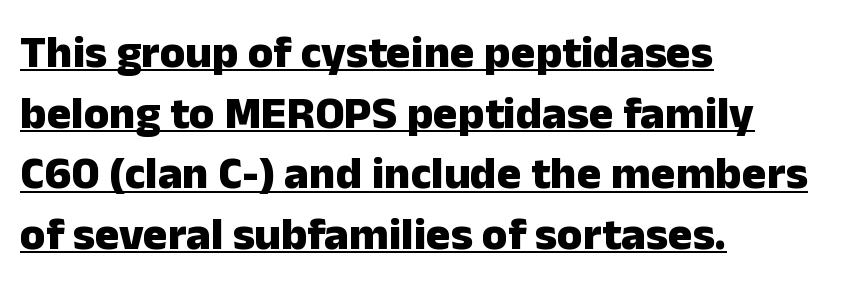
The image shows 46 px heavy sans-serif type, upright; set left-aligned, normal line spacing (1.32x), normal letter spacing, underlined; low stroke contrast and a medium x-height.
